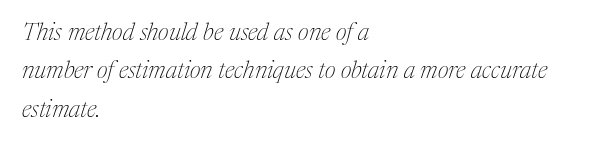
Q: Is the text bold? A: No.
Q: Is the text italic (slanted)? A: Yes, it leans right by about 17 degrees.
Q: Is the text underlined? A: No.
Q: How is the paragraph aligned? A: Left-aligned.
Q: Is the spacing between letters normal or unusually wide? A: Normal.
Q: Is the spacing between lines tight, normal or loose? A: Normal.
